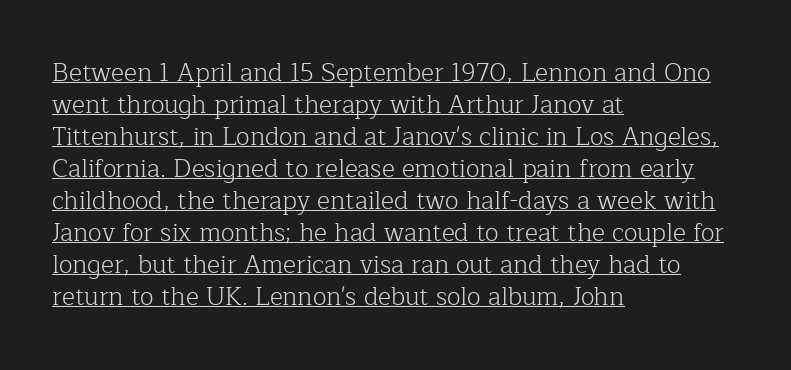
The image shows 25 px text type, upright; set left-aligned, normal line spacing (1.28x), normal letter spacing, underlined.
